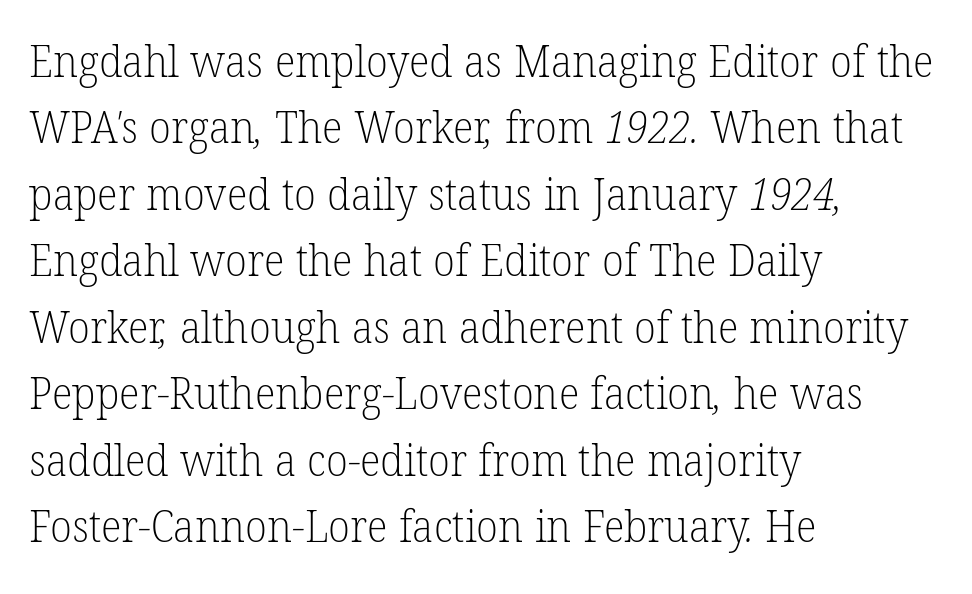
The image shows 44 px light serif type; set left-aligned, normal line spacing (1.51x), normal letter spacing, not underlined; low stroke contrast and a medium x-height.
